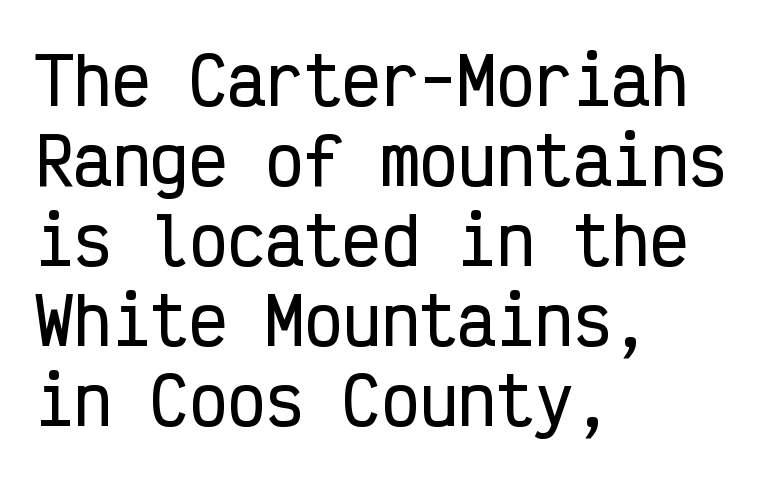
{"serif": "no", "italic": "no", "width": "condensed", "stroke_contrast": "low", "x_height": "medium", "monospaced": "yes", "underline": "no", "align": "left", "line_spacing": "normal", "line_spacing_ratio": 1.25, "letter_spacing": "normal", "letter_spacing_em": 0.0, "glyph_px": 64}
